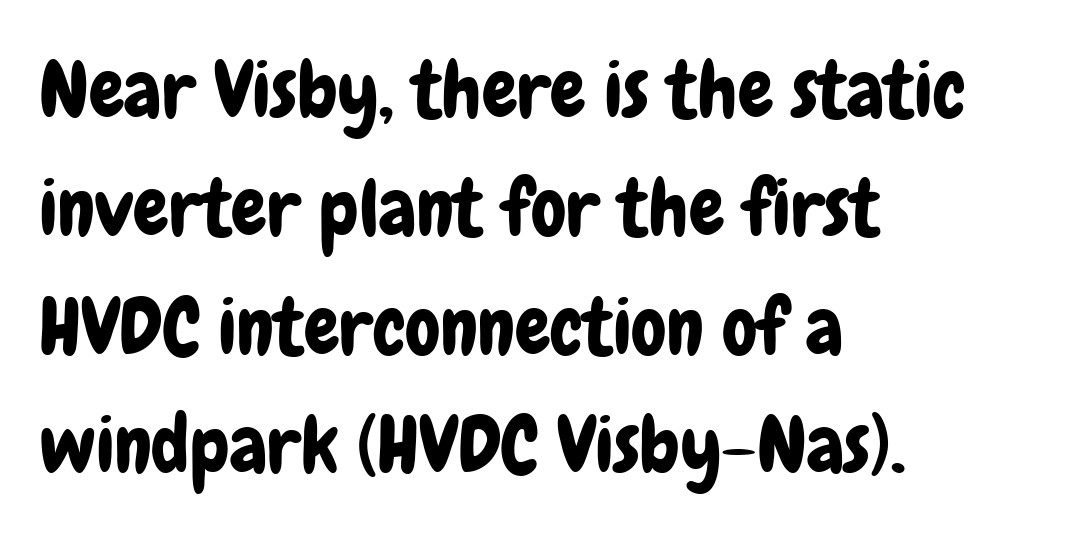
The image shows 79 px condensed sans-serif type, upright; set left-aligned, normal line spacing (1.5x), normal letter spacing, not underlined; low stroke contrast and a medium x-height.
